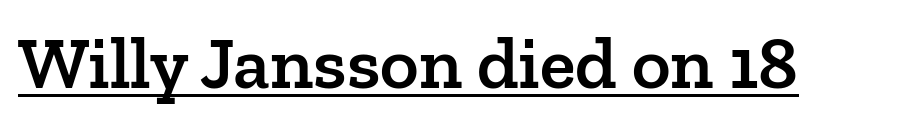
Q: Is the text bold? A: Semi-bold.
Q: Is the text italic (slanted)? A: No, it is upright.
Q: Is the typeface a serif or a sans-serif typeface? A: Serif.
Q: Is the text underlined? A: Yes.
Q: Is the spacing between letters normal or unusually wide? A: Normal.
Q: Width (condensed, normal, or wide)? A: Normal.
Q: Stroke contrast? A: Low.
Q: x-height? A: Medium.
Q: Monospaced? A: No.
